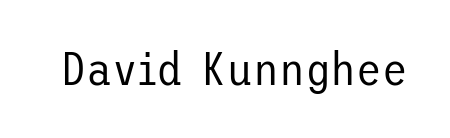
Q: Is the text bold? A: No.
Q: Is the text italic (slanted)? A: No, it is upright.
Q: Is the typeface a serif or a sans-serif typeface? A: Sans-serif.
Q: Is the text underlined? A: No.
Q: Is the spacing between letters normal or unusually wide? A: Normal.
Q: Width (condensed, normal, or wide)? A: Normal.
Q: Stroke contrast? A: Low.
Q: x-height? A: Medium.
